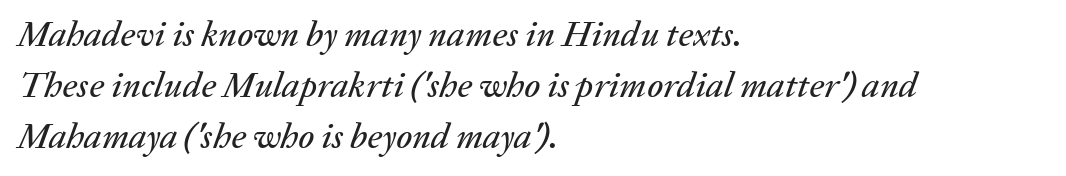
Q: Is the text italic (slanted)? A: Yes, it leans right by about 20 degrees.
Q: Is the text underlined? A: No.
Q: How is the paragraph aligned? A: Left-aligned.
Q: Is the spacing between letters normal or unusually wide? A: Normal.
Q: Is the spacing between lines tight, normal or loose? A: Normal.
Q: Width (condensed, normal, or wide)? A: Normal.
Q: Stroke contrast? A: Low.
Q: x-height? A: Medium.
Q: Monospaced? A: No.
